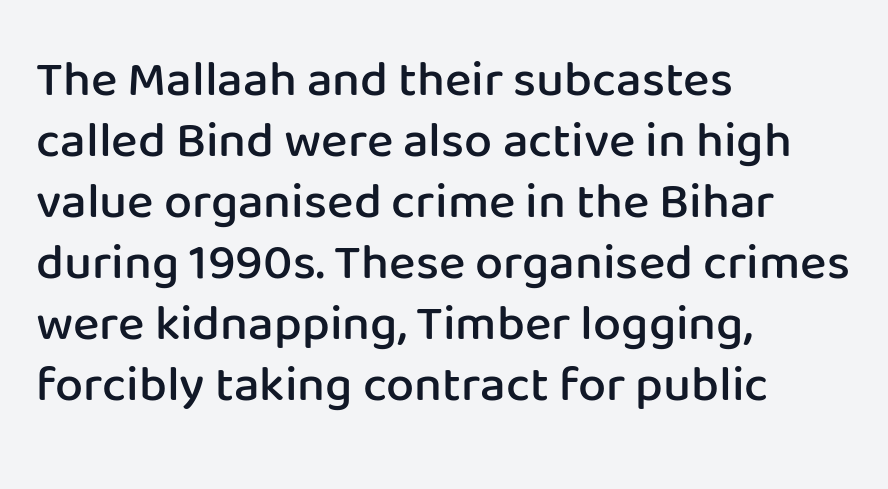
{"serif": "no", "italic": "no", "bold": "semi", "weight": "semibold", "width": "normal", "stroke_contrast": "low", "x_height": "medium", "monospaced": "no", "underline": "no", "align": "left", "line_spacing_ratio": 1.22, "letter_spacing": "normal", "letter_spacing_em": 0.0, "glyph_px": 50}
